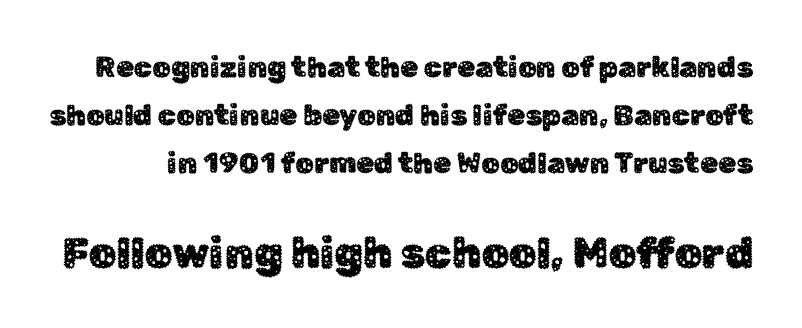
The gap between lines stays unmarked. Italic? Not at all — the glyphs are vertical. Spacing between characters is what you'd get straight out of the box. Think of a printed novel: that variable character pitch is what you see here. Serifs: no, the terminals of the letterforms are clean.
